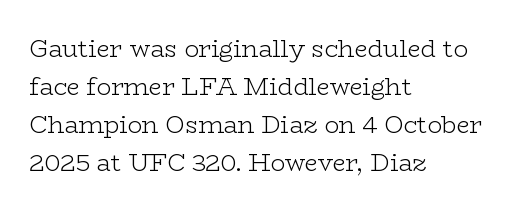
Caption: standard tracking, unaltered. How would I describe the line gaps? Plain and ordinary. Notice how the stems are strictly vertical — no italics here. The typeface has the unassuming heft of standard copy or less. The lines are quadded left.
